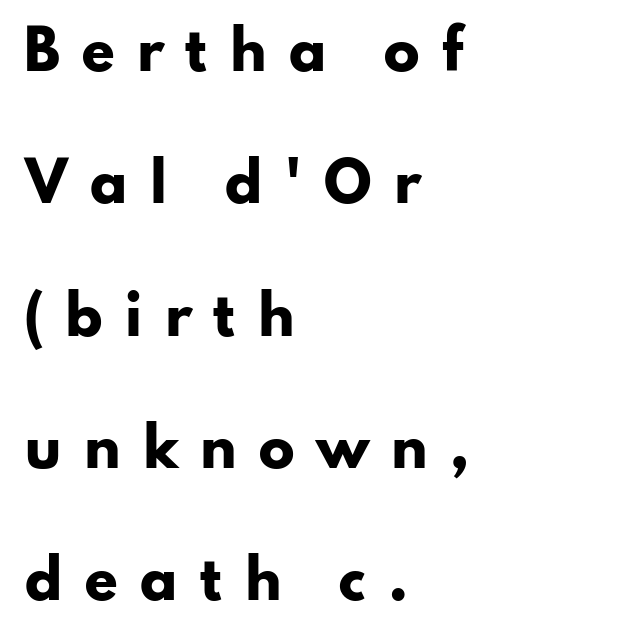
Heavy-handed strokes throughout: this text is bold. The zone under the glyphs is completely vacant. The font's upright variant was chosen for this text. Glyph-to-glyph distance is far greater than everyday printed text. I'd call this a sans setting — the letters go barefoot.
